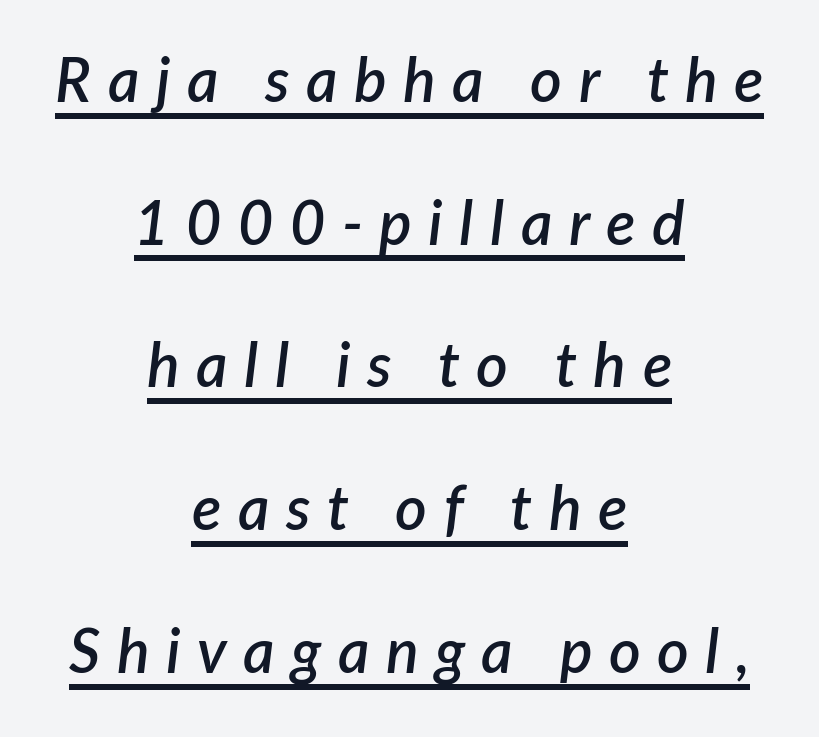
Think of a printed novel: that variable character pitch is what you see here. Visually the block forms a symmetrical silhouette, jagged on both flanks. Substantial extra tracking has been applied to these lines. Underlining? Definitely there. What weight is shown? A semibold, between regular and bold.
